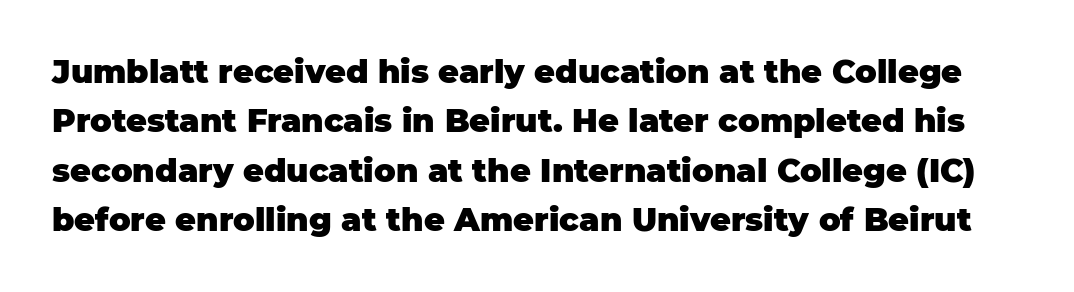
{"serif": "no", "italic": "no", "bold": "yes", "weight": "heavy", "width": "normal", "stroke_contrast": "low", "x_height": "large", "monospaced": "no", "underline": "no", "line_spacing": "normal", "line_spacing_ratio": 1.54, "letter_spacing": "normal", "letter_spacing_em": 0.0, "glyph_px": 32}
